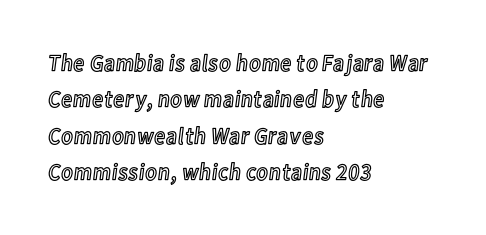
Q: Is the text italic (slanted)? A: Yes.
Q: Is the text underlined? A: No.
Q: How is the paragraph aligned? A: Left-aligned.
Q: Is the spacing between letters normal or unusually wide? A: Normal.
Q: Is the spacing between lines tight, normal or loose? A: Normal.
